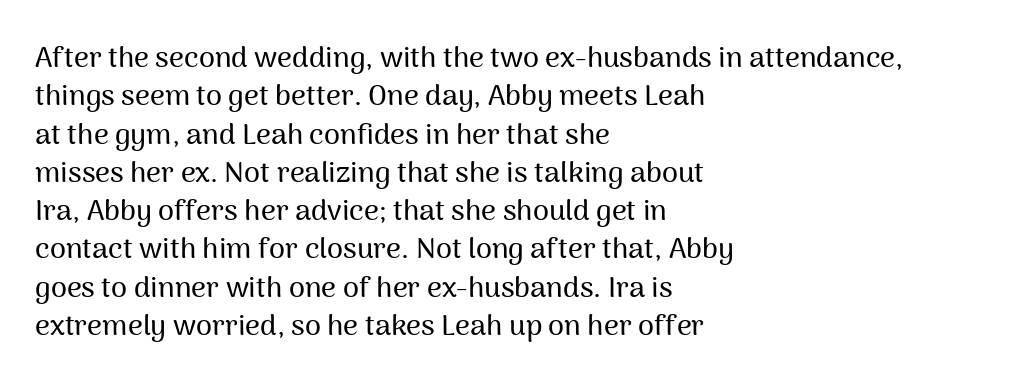
The image shows 29 px sans-serif type, upright; set left-aligned, normal line spacing (1.32x), normal letter spacing, not underlined; medium stroke contrast and a medium x-height.
